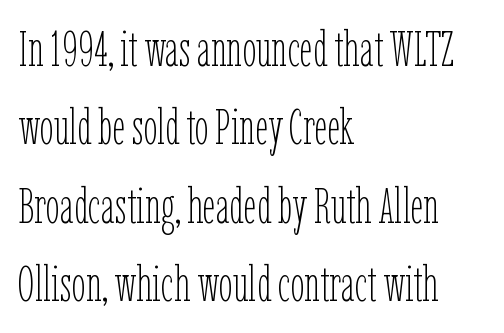
This sample uses plain, unmodified letter spacing. Anything drawn beneath the words? Only blank space. A quiet, ordinary-to-light weight characterises the typeface. A typesetter would call this proportional, since set widths differ per character. The rendering anchors every line to the left-hand side.
